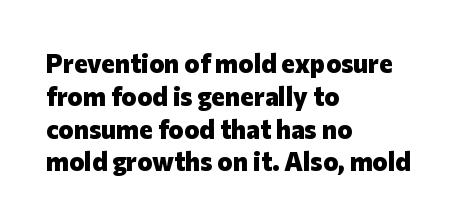
Reading down the column, the eye jumps a familiar distance to each next line. The passage shown is not underscored anywhere. Its strokes are broad and dark, the hallmark of bold type. Quick note: not italic, upright. Observe the ordinary spacing: letters are neighbours, not strangers. Line beginnings align vertically; line endings do not.
